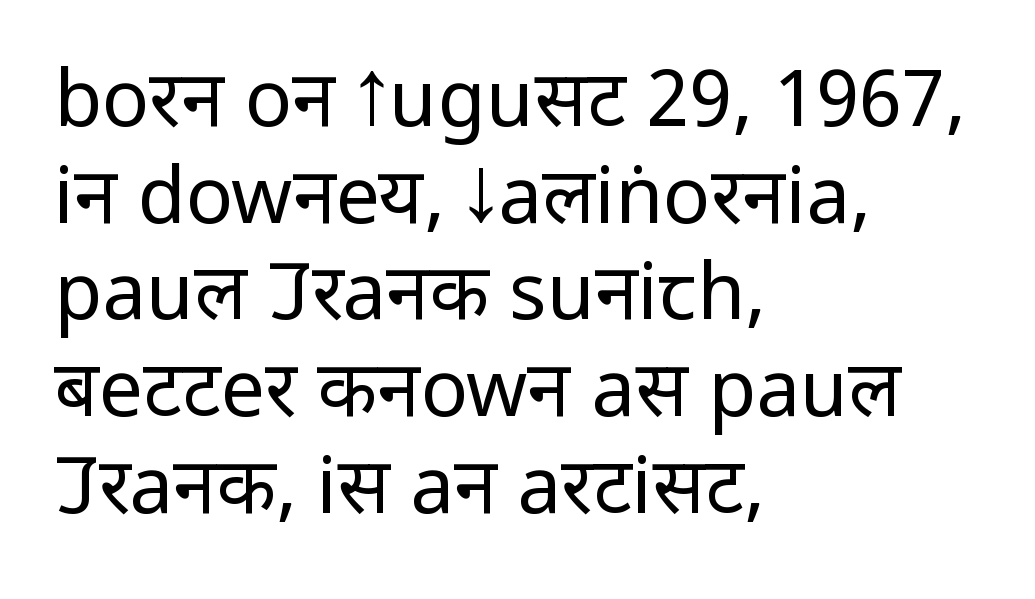
Q: Is the text bold? A: No.
Q: Is the text italic (slanted)? A: No, it is upright.
Q: Is the typeface a serif or a sans-serif typeface? A: Sans-serif.
Q: Is the text underlined? A: No.
Q: How is the paragraph aligned? A: Left-aligned.
Q: Is the spacing between letters normal or unusually wide? A: Normal.
Q: Width (condensed, normal, or wide)? A: Condensed.
Q: Stroke contrast? A: Low.
Q: x-height? A: Large.
Q: Monospaced? A: No.
